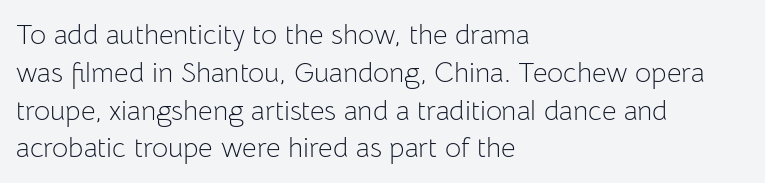
The image shows 28 px light sans-serif type, upright; set left-aligned, normal line spacing (1.35x), normal letter spacing, not underlined; low stroke contrast and a medium x-height.
